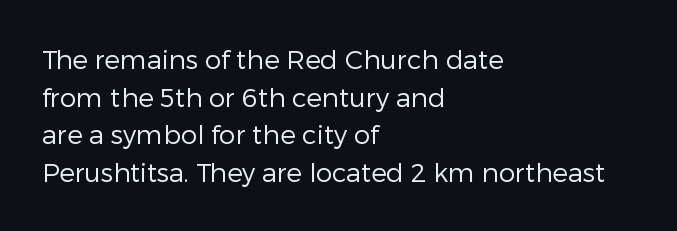
Q: Is the text bold? A: No.
Q: Is the text italic (slanted)? A: No, it is upright.
Q: Is the text underlined? A: No.
Q: How is the paragraph aligned? A: Left-aligned.
Q: Is the spacing between letters normal or unusually wide? A: Normal.
Q: Is the spacing between lines tight, normal or loose? A: Normal.
